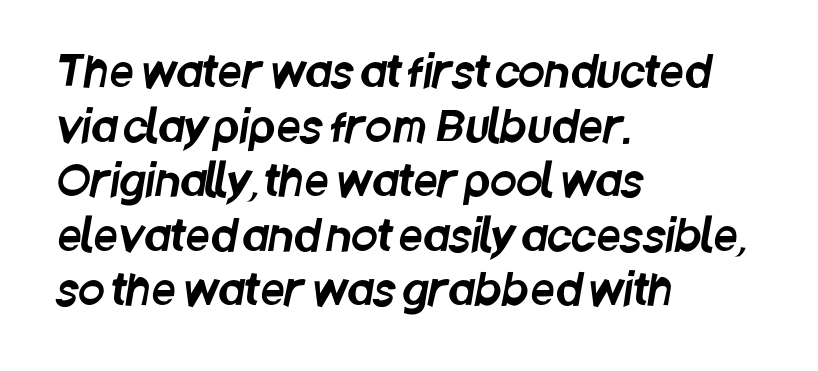
The image shows 43 px condensed sans-serif type; set left-aligned, normal line spacing (1.27x), normal letter spacing, not underlined; low stroke contrast and a large x-height.
